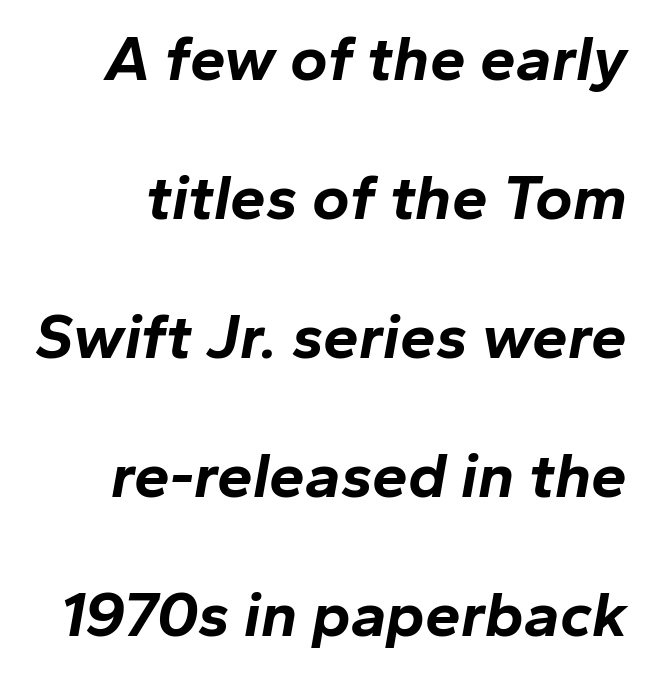
Q: Is the text bold? A: Yes.
Q: Is the text italic (slanted)? A: Yes, it leans right by about 10 degrees.
Q: Is the text underlined? A: No.
Q: Is the spacing between letters normal or unusually wide? A: Normal.
Q: Is the spacing between lines tight, normal or loose? A: Loose.
Q: Width (condensed, normal, or wide)? A: Normal.
Q: Stroke contrast? A: Low.
Q: x-height? A: Medium.
Q: Monospaced? A: No.
